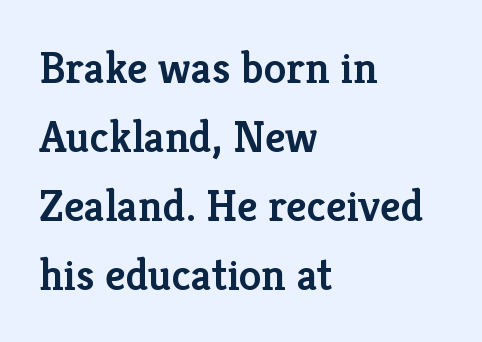
Q: Is the text bold? A: Semi-bold.
Q: Is the text italic (slanted)? A: No, it is upright.
Q: Is the typeface a serif or a sans-serif typeface? A: Serif.
Q: Is the text underlined? A: No.
Q: How is the paragraph aligned? A: Left-aligned.
Q: Is the spacing between letters normal or unusually wide? A: Normal.
Q: Is the spacing between lines tight, normal or loose? A: Normal.
Q: Width (condensed, normal, or wide)? A: Normal.
Q: Stroke contrast? A: Low.
Q: x-height? A: Medium.
Q: Monospaced? A: No.
